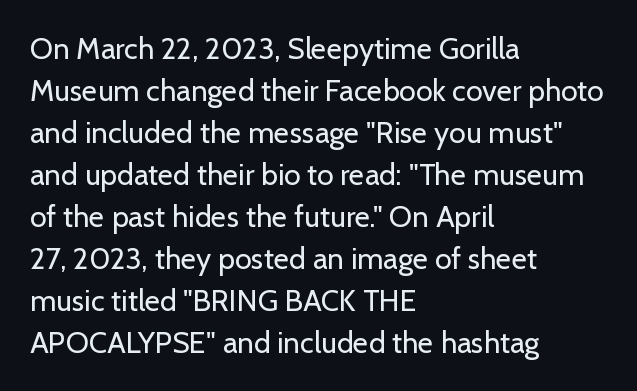
This rendering employs a face without finishing strokes, i.e., a sans-serif. Type without underlining. A typesetter would mark this as roman, not italic. Counters stay open thanks to moderate or lighter strokes. Is this a fixed-width face? No — the glyphs have proportional, varying widths.
